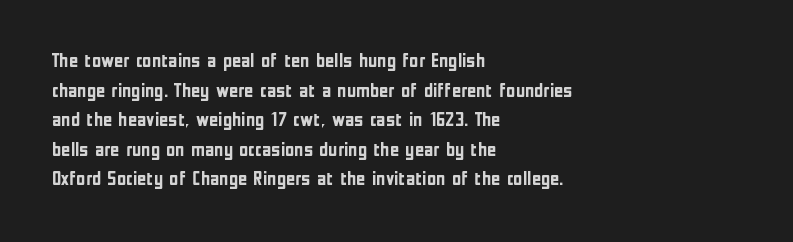
{"italic": "no", "bold": "yes", "underline": "no", "align": "left", "line_spacing": "normal", "line_spacing_ratio": 1.48, "letter_spacing": "normal", "letter_spacing_em": 0.0, "glyph_px": 20}
